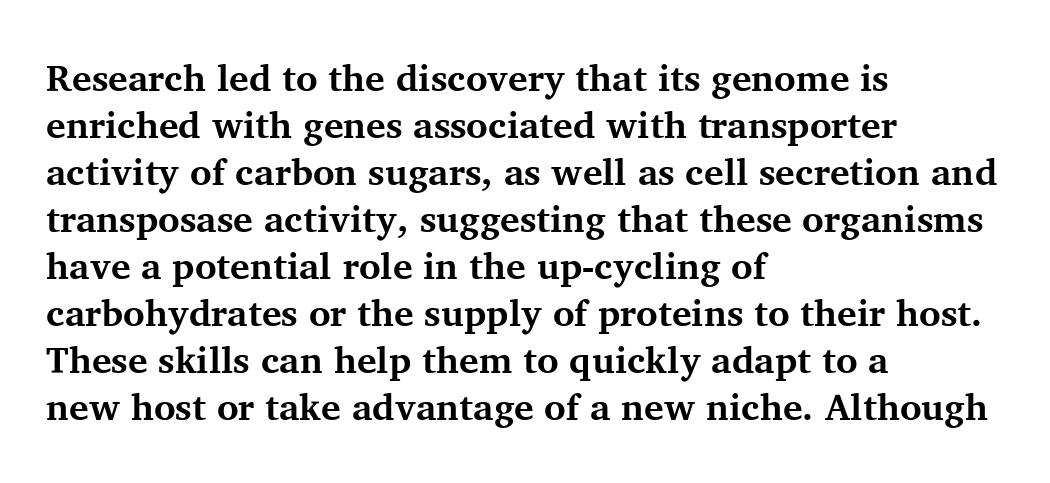
Q: Is the text bold? A: Yes.
Q: Is the text italic (slanted)? A: No, it is upright.
Q: Is the typeface a serif or a sans-serif typeface? A: Serif.
Q: Is the text underlined? A: No.
Q: How is the paragraph aligned? A: Left-aligned.
Q: Is the spacing between letters normal or unusually wide? A: Normal.
Q: Is the spacing between lines tight, normal or loose? A: Normal.
Q: Width (condensed, normal, or wide)? A: Normal.
Q: Stroke contrast? A: Medium.
Q: x-height? A: Medium.
Q: Monospaced? A: No.
